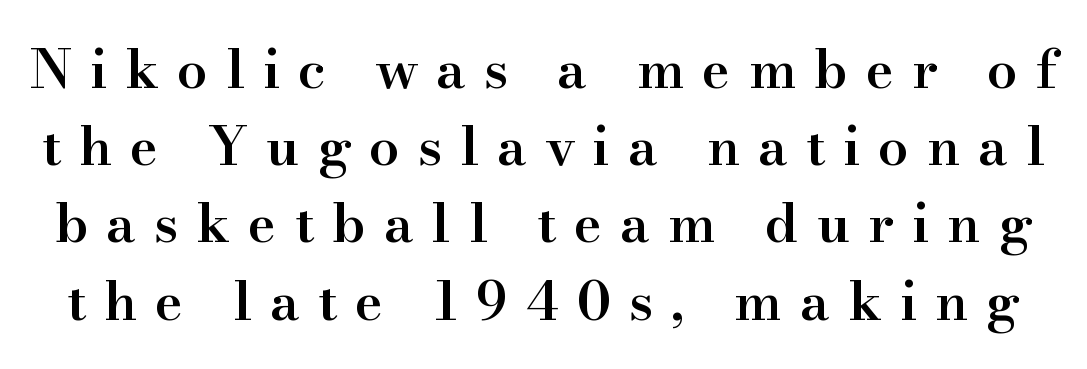
Q: Is the text bold? A: Semi-bold.
Q: Is the text italic (slanted)? A: No, it is upright.
Q: Is the typeface a serif or a sans-serif typeface? A: Serif.
Q: Is the text underlined? A: No.
Q: Is the spacing between letters normal or unusually wide? A: Unusually wide.
Q: Is the spacing between lines tight, normal or loose? A: Normal.
Q: Width (condensed, normal, or wide)? A: Normal.
Q: Stroke contrast? A: High.
Q: x-height? A: Small.
Q: Monospaced? A: No.
